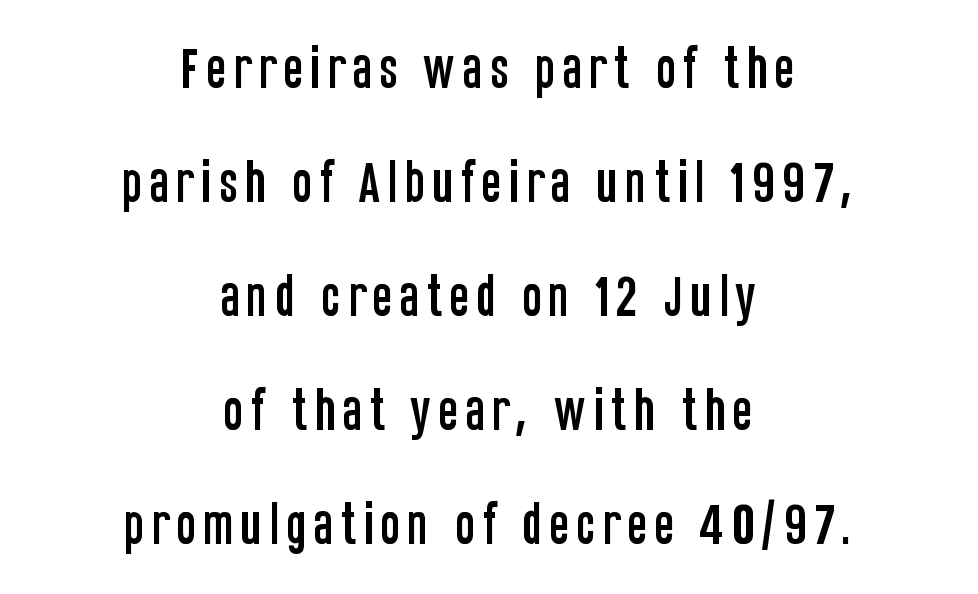
The image shows 46 px condensed sans-serif type, upright; set centered, loose line spacing (2.48x), not underlined; low stroke contrast and a large x-height.
